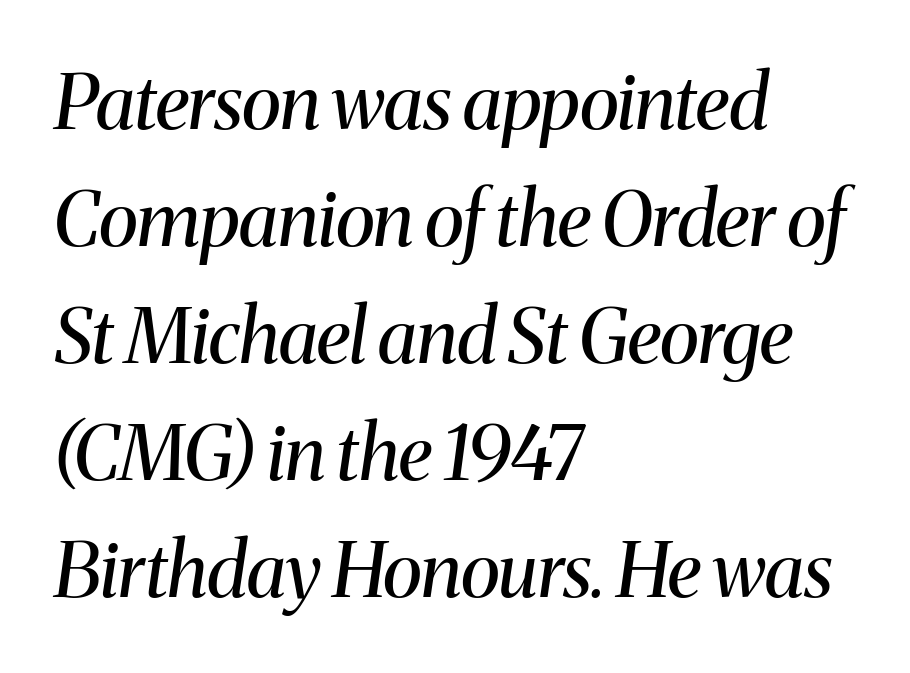
{"serif": "yes", "italic": "yes", "lean": "right", "slant_degrees": 8, "bold": "no", "weight": "regular", "width": "normal", "stroke_contrast": "medium", "x_height": "medium", "monospaced": "no", "underline": "no", "align": "left", "line_spacing": "normal", "line_spacing_ratio": 1.54, "letter_spacing": "normal", "letter_spacing_em": 0.0, "glyph_px": 76}
